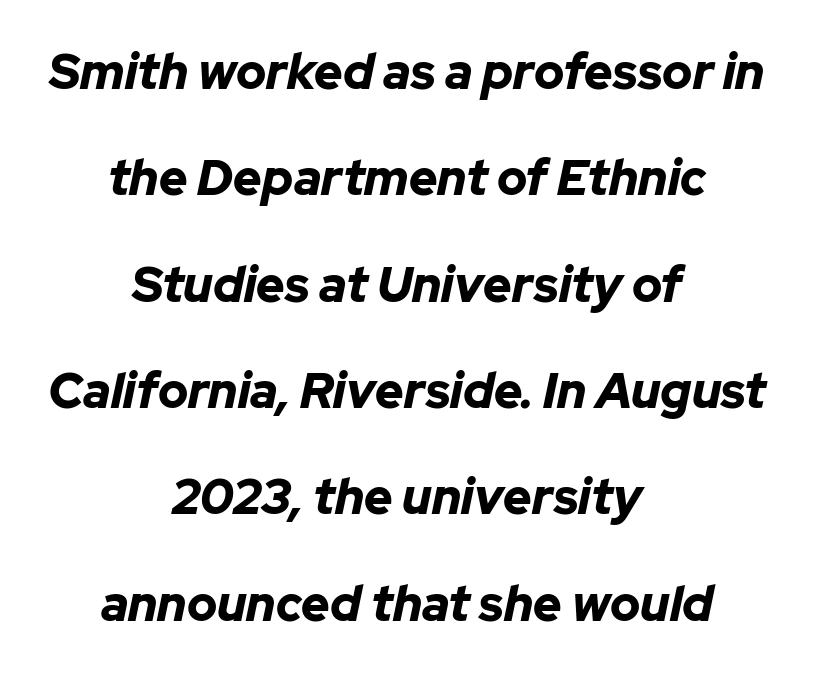
The image shows 49 px bold type, italic (leaning right); set centered, loose line spacing (2.17x), normal letter spacing, not underlined; low stroke contrast and a medium x-height.
